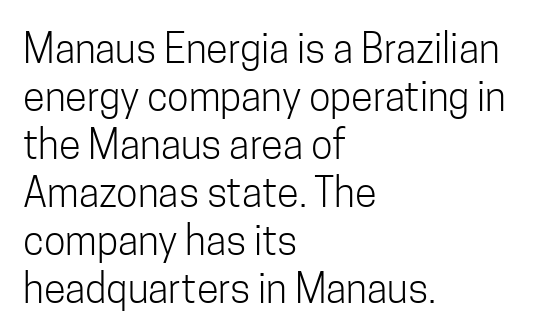
{"serif": "no", "italic": "no", "bold": "no", "weight": "light", "width": "condensed", "stroke_contrast": "low", "x_height": "medium", "monospaced": "no", "underline": "no", "align": "left", "line_spacing_ratio": 1.2, "letter_spacing": "normal", "letter_spacing_em": 0.0, "glyph_px": 40}
